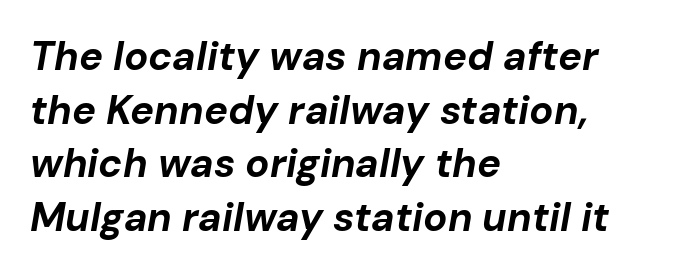
The image shows 40 px bold type, italic (leaning right); set left-aligned, normal line spacing (1.34x), normal letter spacing, not underlined; low stroke contrast and a medium x-height.
